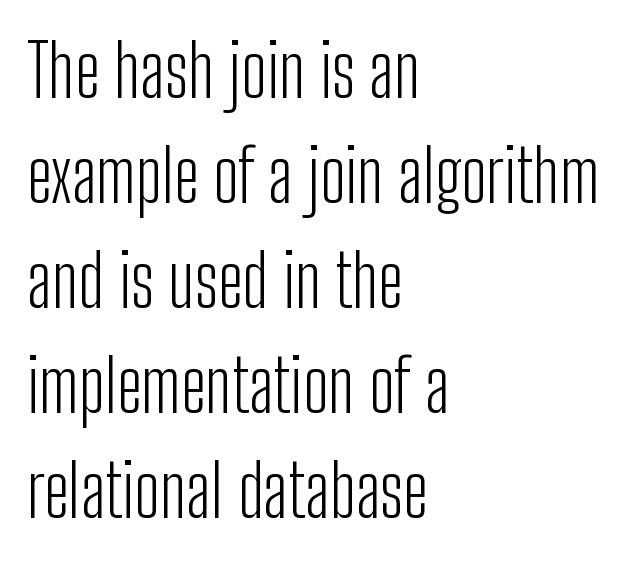
{"serif": "no", "italic": "no", "bold": "no", "weight": "light", "width": "condensed", "stroke_contrast": "low", "x_height": "medium", "monospaced": "no", "underline": "no", "align": "left", "line_spacing": "normal", "line_spacing_ratio": 1.46, "letter_spacing": "normal", "letter_spacing_em": 0.0, "glyph_px": 72}
